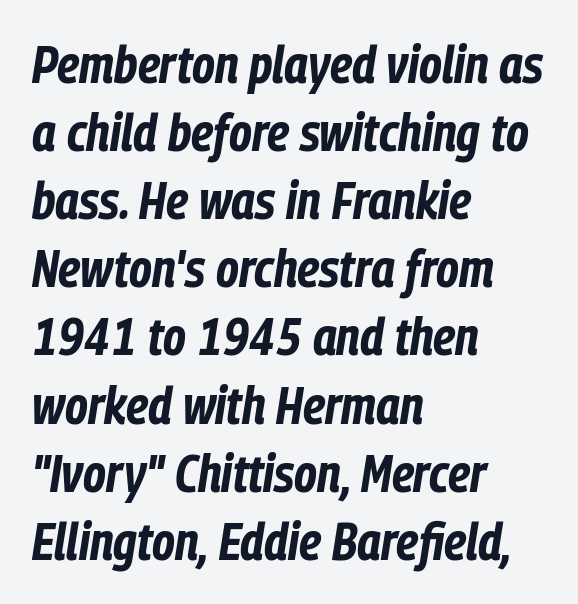
{"italic": "yes", "lean": "right", "slant_degrees": 9, "bold": "yes", "weight": "bold", "width": "condensed", "stroke_contrast": "low", "x_height": "medium", "monospaced": "no", "underline": "no", "align": "left", "line_spacing": "normal", "line_spacing_ratio": 1.31, "letter_spacing": "normal", "letter_spacing_em": 0.0, "glyph_px": 52}
